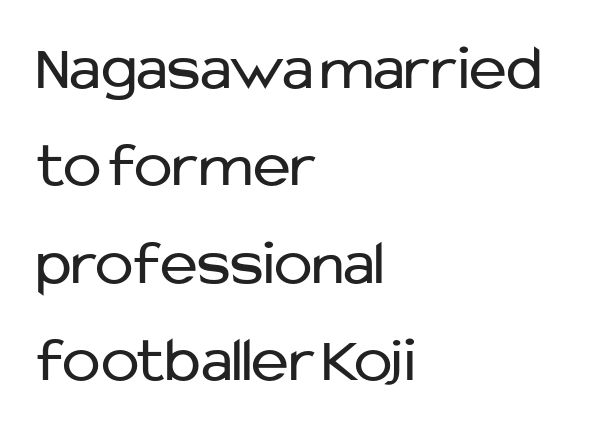
{"serif": "no", "italic": "no", "bold": "no", "weight": "regular", "width": "normal", "stroke_contrast": "low", "x_height": "medium", "monospaced": "no", "underline": "no", "align": "left", "line_spacing": "normal", "line_spacing_ratio": 1.52, "letter_spacing": "normal", "letter_spacing_em": 0.0, "glyph_px": 64}
